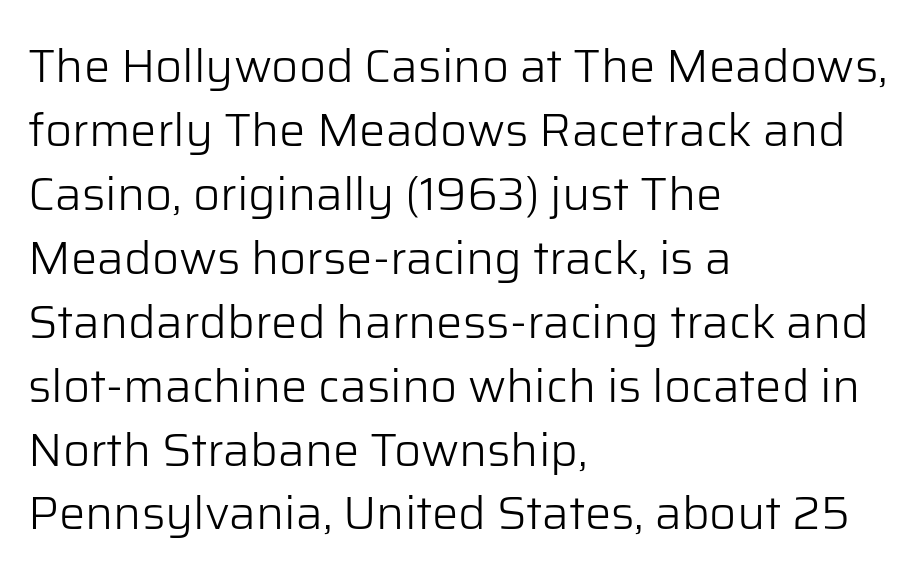
The image shows 47 px light sans-serif type, upright; set left-aligned, normal line spacing (1.36x), normal letter spacing, not underlined; low stroke contrast and a medium x-height.
